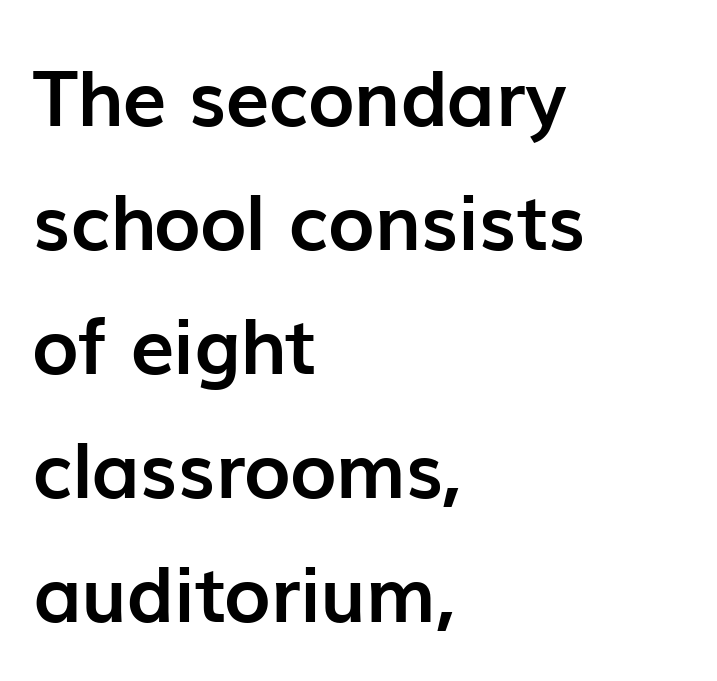
A normal amount of white space separates one row of letters from the next. Spacing between characters is what you'd get straight out of the box. Emphasis by weight is at full strength: bold. The face used here is proportionally spaced, like ordinary book or web type. Does the type have serifs? No, each stem ends abruptly. Is there any slant? The stems are plumb.
